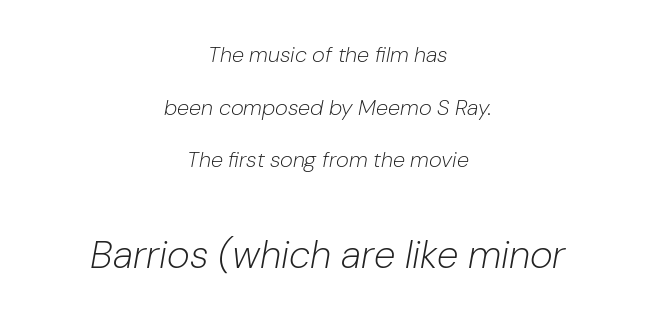
In terms of leading, this rendering errs on the spacious side. You could not count columns in this text — the font is proportionally spaced. Words float on clear page, feet unadorned. Layout note: lines centered.
